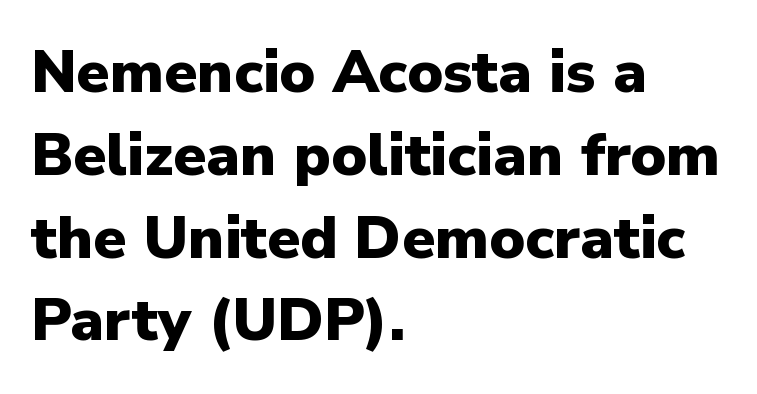
Note the varied advance widths — an 'i' is clearly narrower than an 'm'. A bare baseline throughout the passage. Nope, not italic — everything's standing straight. Whoever set this chose a conventional vertical rhythm. The letters carry no serifs — their stems end cleanly without finishing strokes.
